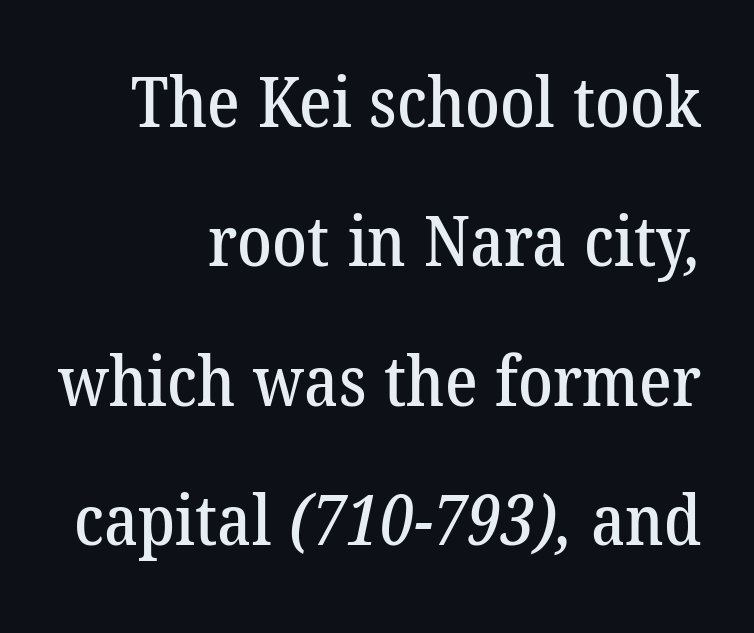
Q: Is the typeface a serif or a sans-serif typeface? A: Serif.
Q: Is the text underlined? A: No.
Q: How is the paragraph aligned? A: Right-aligned.
Q: Is the spacing between letters normal or unusually wide? A: Normal.
Q: Is the spacing between lines tight, normal or loose? A: Loose.
Q: Width (condensed, normal, or wide)? A: Normal.
Q: Stroke contrast? A: Low.
Q: x-height? A: Medium.
Q: Monospaced? A: No.
